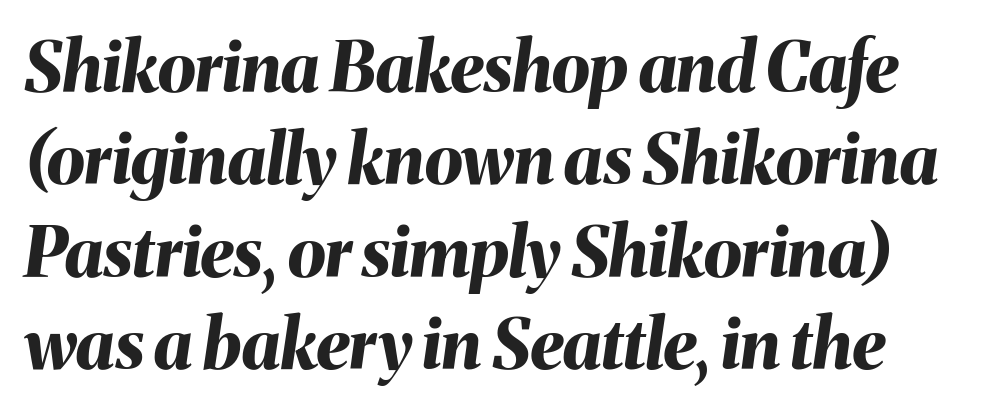
{"italic": "yes", "lean": "right", "slant_degrees": 8, "bold": "yes", "weight": "bold", "width": "normal", "stroke_contrast": "medium", "x_height": "medium", "monospaced": "no", "underline": "no", "align": "left", "line_spacing": "normal", "line_spacing_ratio": 1.34, "letter_spacing": "normal", "letter_spacing_em": 0.0, "glyph_px": 69}
